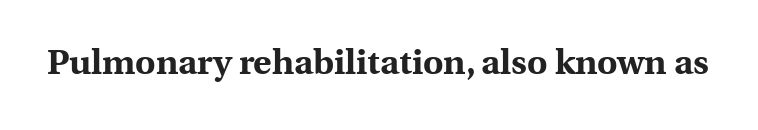
Q: Is the text bold? A: Yes.
Q: Is the text italic (slanted)? A: No, it is upright.
Q: Is the typeface a serif or a sans-serif typeface? A: Serif.
Q: Is the text underlined? A: No.
Q: Is the spacing between letters normal or unusually wide? A: Normal.
Q: Width (condensed, normal, or wide)? A: Normal.
Q: x-height? A: Medium.
Q: Monospaced? A: No.
